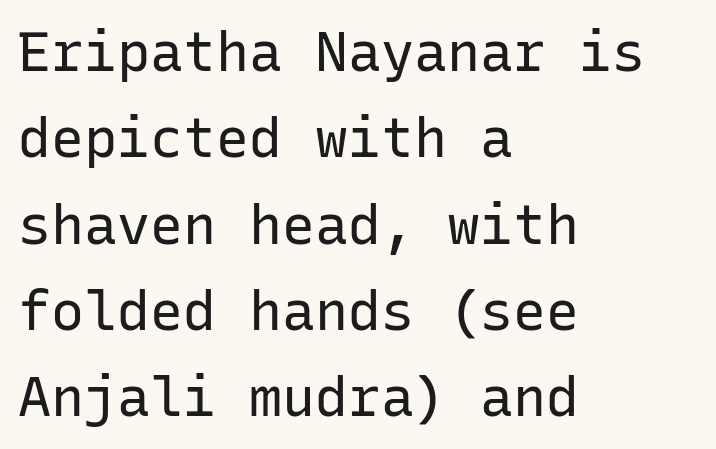
A sans-serif font was chosen for this passage. Compared with typical body copy, the letter spacing here is the same. Underline: absent. Stroke thickness stays within the range of a standard reading face or lighter.
